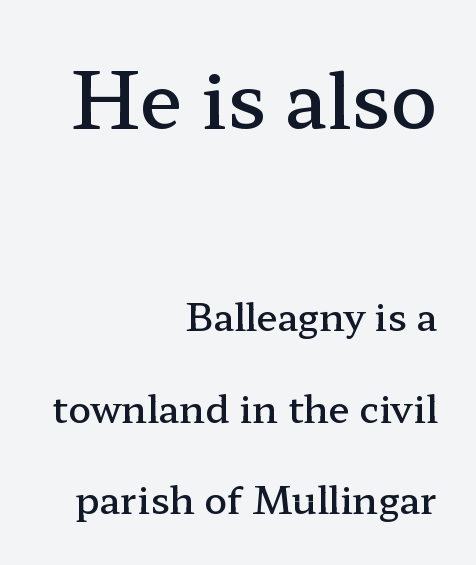
The image shows 77 px semibold, wide serif type, upright; set right-aligned, loose line spacing (2.41x), normal letter spacing, not underlined; the first (top) block is 2.03x larger; low stroke contrast and a medium x-height.
